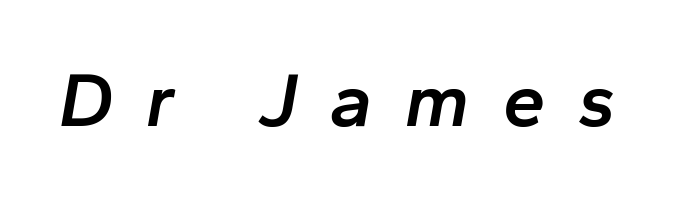
The image shows 76 px semibold type, italic (leaning right); set unusually wide letter spacing (+0.43 em), not underlined; low stroke contrast and a medium x-height.
